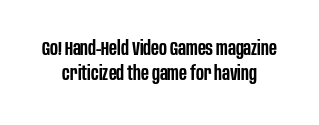
The image shows 20 px text type, upright; set centered, normal line spacing (1.27x), normal letter spacing, not underlined.
